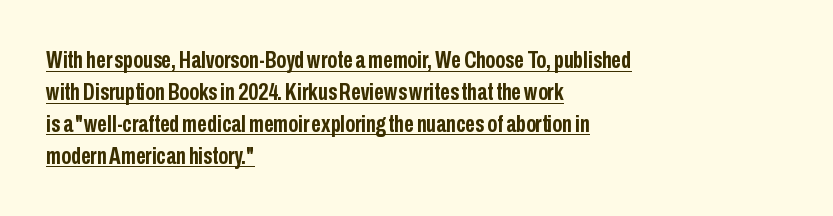
The image shows 24 px bold type, upright; set left-aligned, normal line spacing (1.33x), normal letter spacing, underlined.
